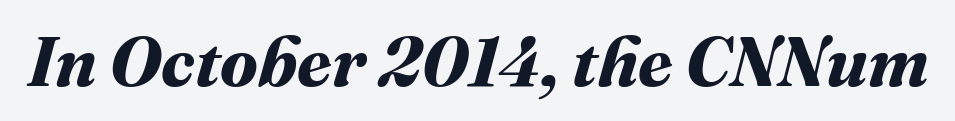
Note the varied advance widths — an 'i' is clearly narrower than an 'm'. How are the letters spaced? Ordinarily, with no added tracking. I'd describe the lettering as bold — thick and assertive. Underlining? Definitely not there.
